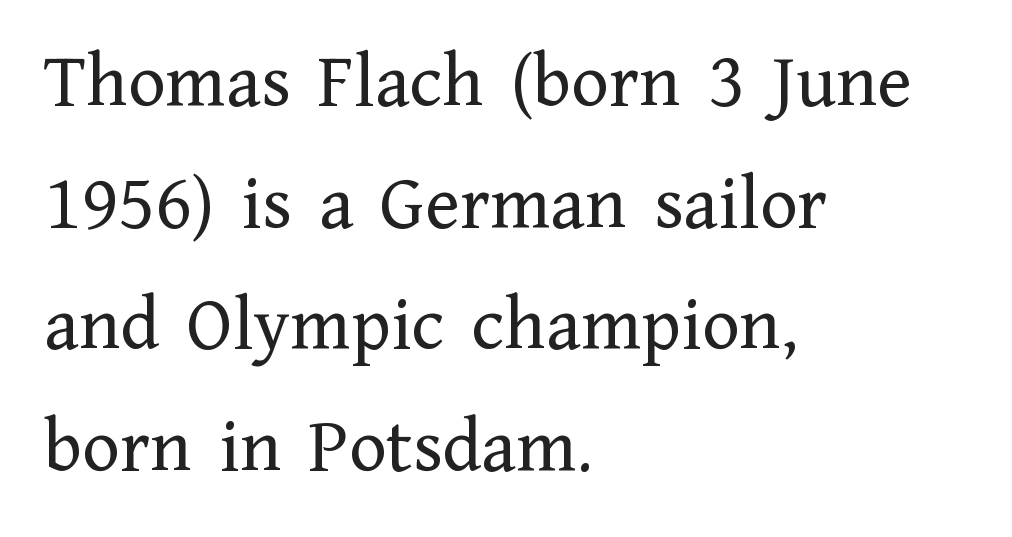
{"serif": "yes", "italic": "no", "bold": "no", "weight": "regular", "width": "normal", "stroke_contrast": "low", "x_height": "medium", "monospaced": "no", "underline": "no", "align": "left", "line_spacing": "normal", "line_spacing_ratio": 1.54, "letter_spacing": "normal", "letter_spacing_em": 0.0, "glyph_px": 79}
